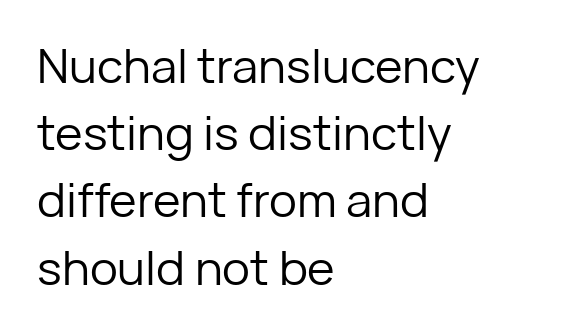
The image shows 47 px regular-weight sans-serif type, upright; set left-aligned, normal line spacing (1.43x), normal letter spacing, not underlined; low stroke contrast and a medium x-height.
